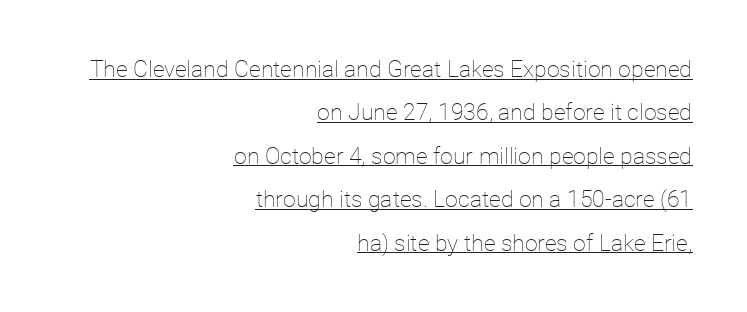
Emphasis is given by a line drawn under the lettering. Between one letter and the next there's only the usual sliver of space. Think standard paragraph weight, or any step lighter than that. These lines were composed using upright roman letters. Every row of glyphs terminates at an identical x-position on the right.
